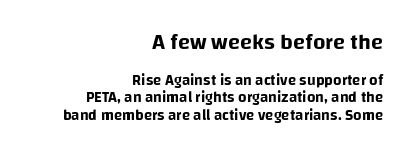
The image shows 22 px text type, upright; set right-aligned, line spacing 1.18x, normal letter spacing, not underlined; the first (top) block is 1.47x larger.
